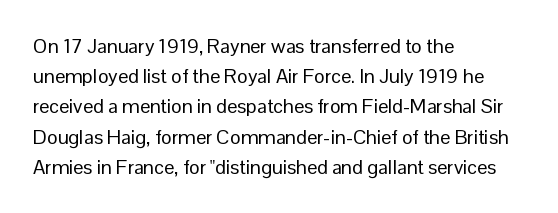
The image shows 20 px text type, upright; set left-aligned, normal line spacing (1.51x), normal letter spacing, not underlined.
